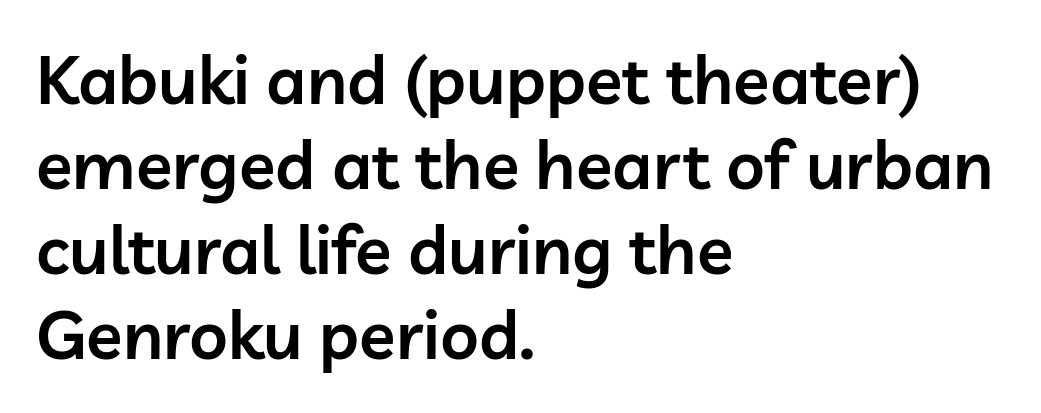
The image shows 67 px semibold sans-serif type, upright; set left-aligned, normal line spacing (1.27x), normal letter spacing, not underlined; low stroke contrast and a medium x-height.
